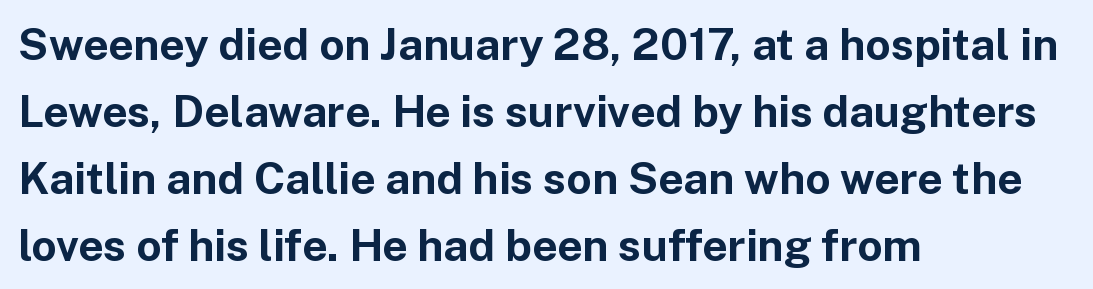
Q: Is the text bold? A: Yes.
Q: Is the text italic (slanted)? A: No, it is upright.
Q: Is the typeface a serif or a sans-serif typeface? A: Sans-serif.
Q: Is the text underlined? A: No.
Q: How is the paragraph aligned? A: Left-aligned.
Q: Is the spacing between letters normal or unusually wide? A: Normal.
Q: Is the spacing between lines tight, normal or loose? A: Normal.
Q: Width (condensed, normal, or wide)? A: Normal.
Q: Stroke contrast? A: Low.
Q: x-height? A: Medium.
Q: Monospaced? A: No.
